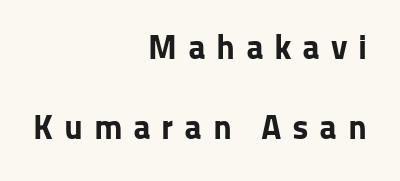
Summary of vertical rhythm: relaxed, with wide interline spacing. The strip under each line holds only bare page. This sample uses a sans-serif face. A typesetter would call this proportional, since set widths differ per character. Tracking here is generous; glyphs stand well apart from one another.
